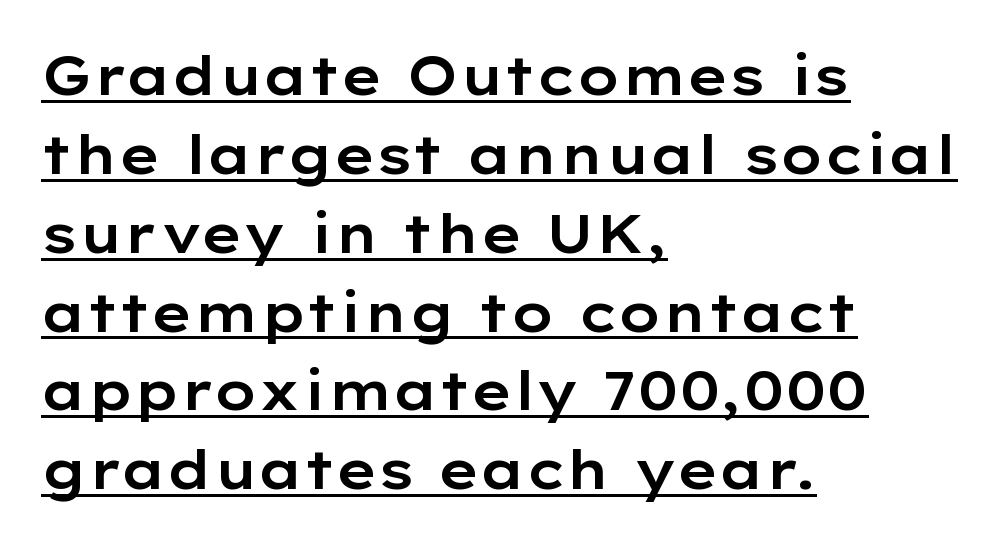
Q: Is the text italic (slanted)? A: No, it is upright.
Q: Is the typeface a serif or a sans-serif typeface? A: Sans-serif.
Q: Is the text underlined? A: Yes.
Q: How is the paragraph aligned? A: Left-aligned.
Q: Is the spacing between letters normal or unusually wide? A: Normal.
Q: Is the spacing between lines tight, normal or loose? A: Normal.
Q: Width (condensed, normal, or wide)? A: Wide.
Q: Stroke contrast? A: Low.
Q: x-height? A: Medium.
Q: Monospaced? A: No.
